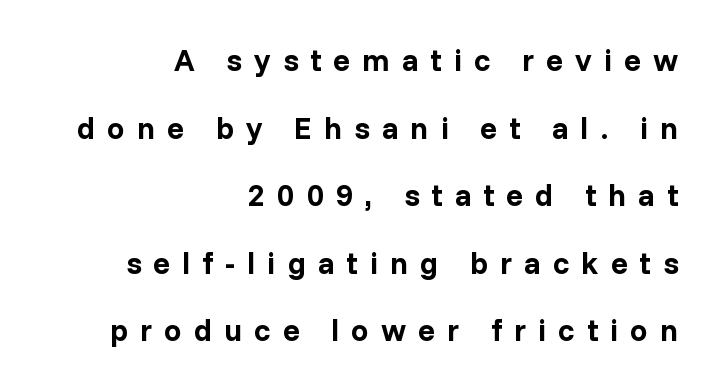
Vertical spacing — loose. The letterforms stand isolated, each surrounded by extra space. The letters stand straight up with perfectly vertical stems. Observe the absence of serifs on each vertical stroke in this sample.
